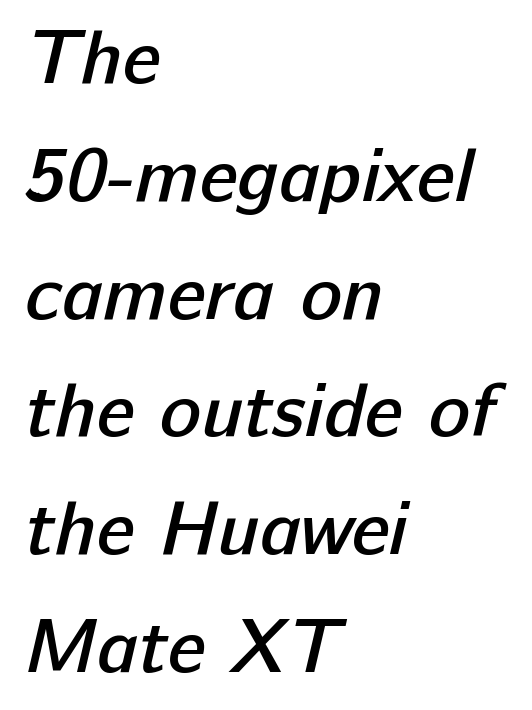
{"serif": "no", "bold": "semi", "weight": "semibold", "width": "normal", "stroke_contrast": "low", "x_height": "medium", "monospaced": "no", "underline": "no", "align": "left", "line_spacing": "normal", "line_spacing_ratio": 1.53, "letter_spacing": "normal", "letter_spacing_em": 0.0, "glyph_px": 77}
